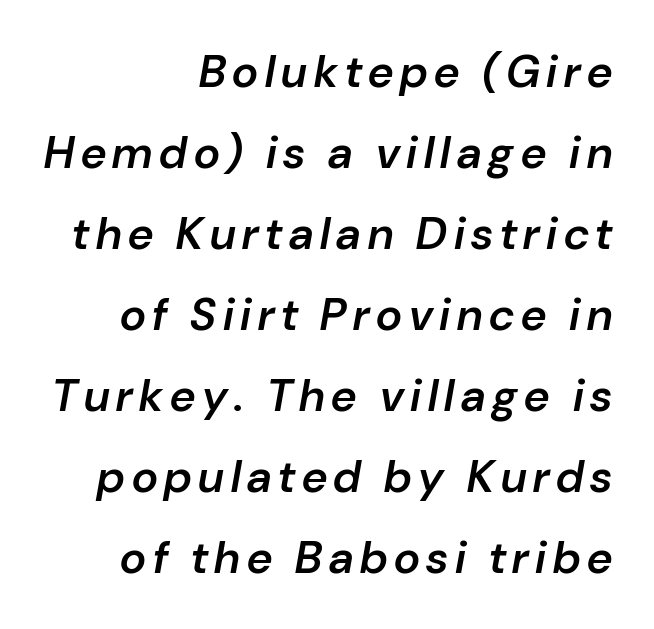
The face used here has a pronounced slope to its letters. Leftover space on each line is placed entirely before the opening word. Spacing verdict: proportional, widths tailored to each character. Does the weight exceed regular? Yes, but only to semibold. Clear beneath every line of the passage.
